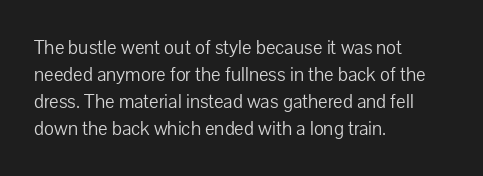
The image shows 20 px text type, upright; set left-aligned, normal line spacing (1.35x), normal letter spacing, not underlined.
